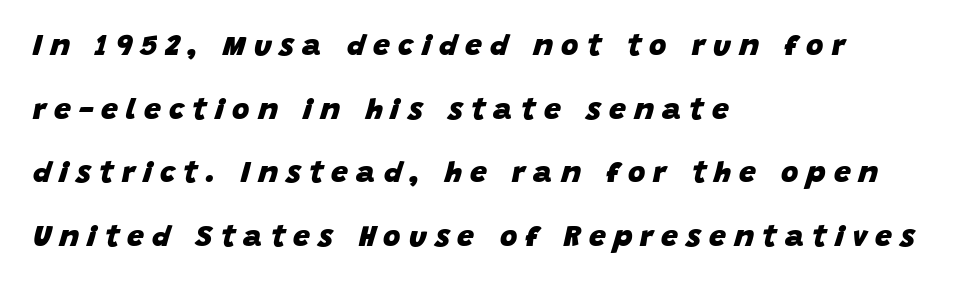
A typesetter would mark this as italic. Character widths vary here, with narrow letters taking less room than wide ones. Lines of text with bare space underneath. These lines stand farther apart than default settings would place them. What weight is shown? A full bold with thick strokes.
